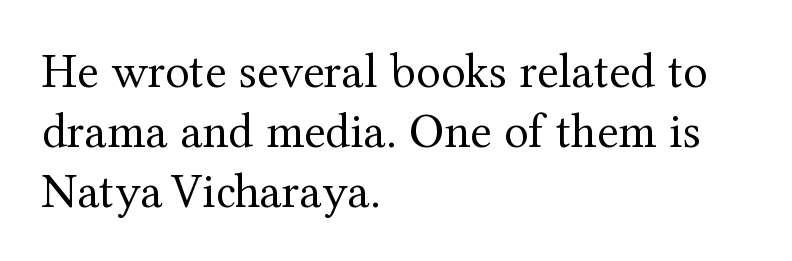
Q: Is the text bold? A: No.
Q: Is the text italic (slanted)? A: No, it is upright.
Q: Is the typeface a serif or a sans-serif typeface? A: Serif.
Q: Is the text underlined? A: No.
Q: How is the paragraph aligned? A: Left-aligned.
Q: Is the spacing between letters normal or unusually wide? A: Normal.
Q: Width (condensed, normal, or wide)? A: Normal.
Q: Stroke contrast? A: Medium.
Q: x-height? A: Medium.
Q: Monospaced? A: No.
